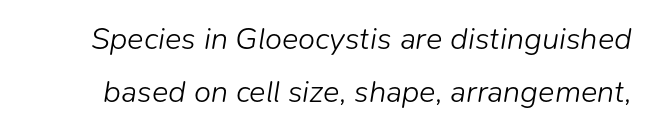
Q: Is the text bold? A: No.
Q: Is the text italic (slanted)? A: Yes, it leans right by about 9 degrees.
Q: Is the text underlined? A: No.
Q: Is the spacing between letters normal or unusually wide? A: Normal.
Q: Width (condensed, normal, or wide)? A: Normal.
Q: Stroke contrast? A: Low.
Q: x-height? A: Medium.
Q: Monospaced? A: No.
